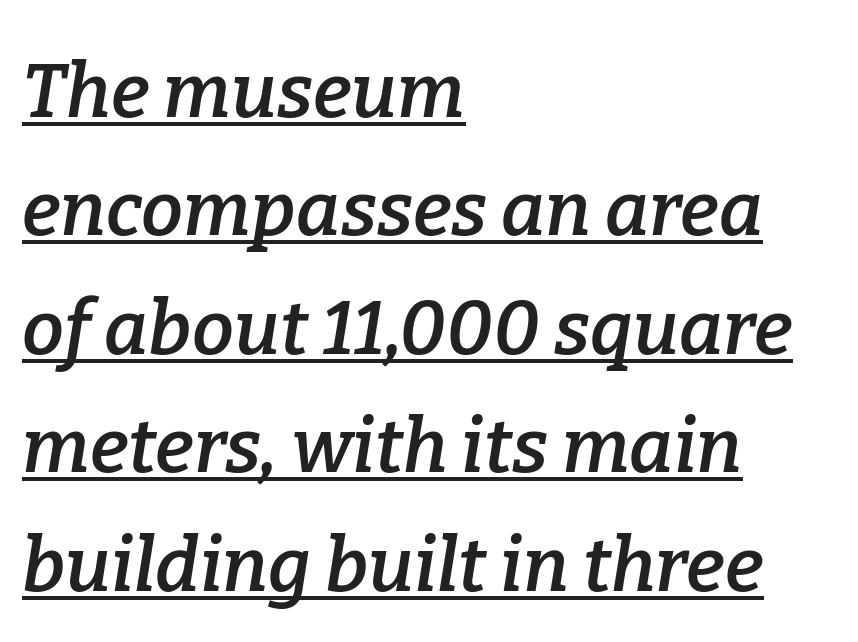
Q: Is the text bold? A: Semi-bold.
Q: Is the text italic (slanted)? A: Yes, it leans right by about 9 degrees.
Q: Is the typeface a serif or a sans-serif typeface? A: Serif.
Q: Is the text underlined? A: Yes.
Q: How is the paragraph aligned? A: Left-aligned.
Q: Is the spacing between letters normal or unusually wide? A: Normal.
Q: Is the spacing between lines tight, normal or loose? A: Normal.
Q: Width (condensed, normal, or wide)? A: Normal.
Q: Stroke contrast? A: Low.
Q: x-height? A: Medium.
Q: Monospaced? A: No.
